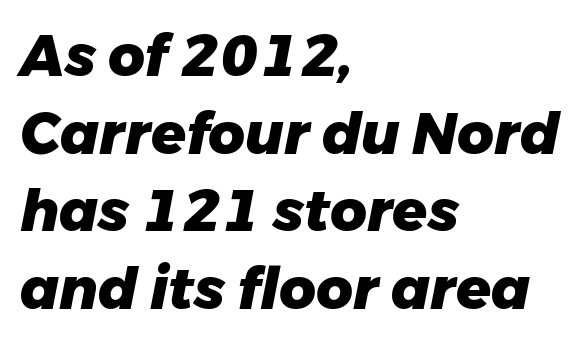
{"italic": "yes", "lean": "right", "slant_degrees": 11, "bold": "yes", "weight": "heavy", "width": "normal", "stroke_contrast": "low", "x_height": "medium", "monospaced": "no", "underline": "no", "align": "left", "line_spacing": "normal", "line_spacing_ratio": 1.36, "letter_spacing": "normal", "letter_spacing_em": 0.0, "glyph_px": 57}
